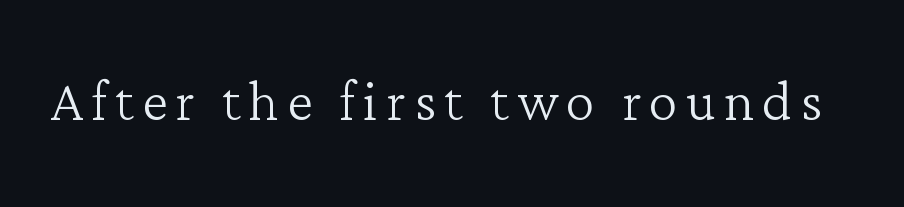
Just letters on the line, the space beneath them empty. Character widths vary here, with narrow letters taking less room than wide ones. This is serif lettering, the kind often seen in printed books. Heaviness? Minimal to ordinary, like unemphasized prose.
